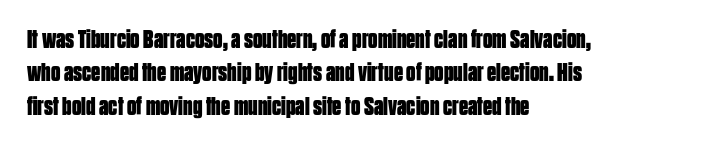
The image shows 26 px bold type, upright; set left-aligned, normal line spacing (1.28x), normal letter spacing, not underlined.
